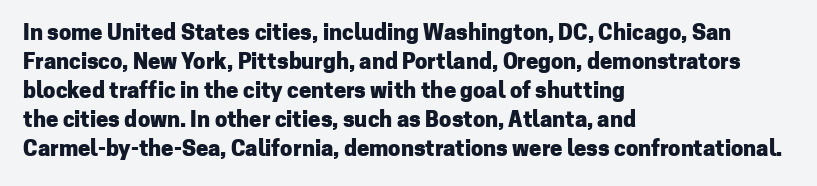
{"italic": "no", "bold": "yes", "underline": "no", "align": "left", "line_spacing": "normal", "line_spacing_ratio": 1.32, "letter_spacing": "normal", "letter_spacing_em": 0.0, "glyph_px": 22}
